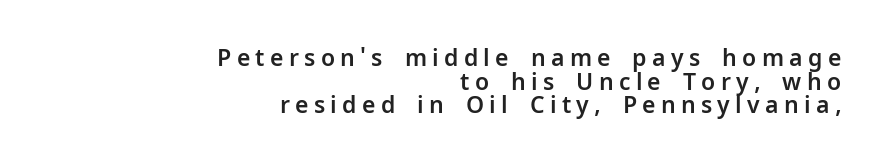
{"italic": "no", "underline": "no", "align": "right", "line_spacing": "tight", "line_spacing_ratio": 1.03, "letter_spacing": "wide", "letter_spacing_em": 0.23, "glyph_px": 23}
